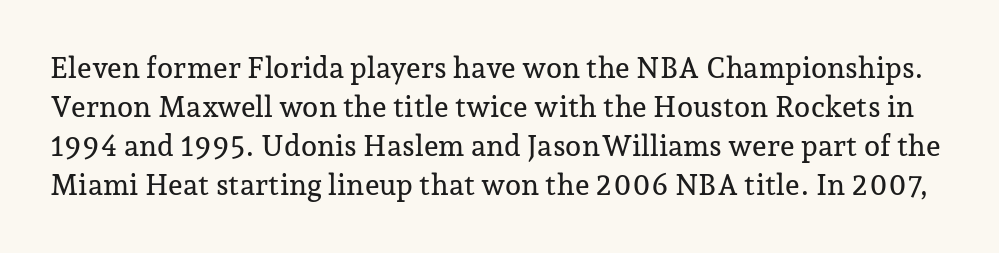
Q: Is the text italic (slanted)? A: No, it is upright.
Q: Is the typeface a serif or a sans-serif typeface? A: Serif.
Q: Is the text underlined? A: No.
Q: Is the spacing between letters normal or unusually wide? A: Normal.
Q: Is the spacing between lines tight, normal or loose? A: Normal.
Q: Width (condensed, normal, or wide)? A: Normal.
Q: Stroke contrast? A: Low.
Q: x-height? A: Medium.
Q: Monospaced? A: No.
